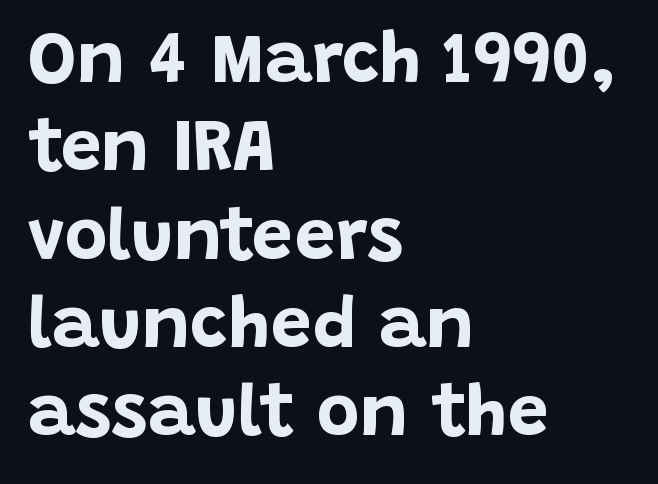
{"serif": "no", "italic": "no", "bold": "yes", "weight": "bold", "width": "normal", "stroke_contrast": "low", "x_height": "large", "monospaced": "no", "underline": "no", "align": "left", "line_spacing_ratio": 1.21, "letter_spacing": "normal", "letter_spacing_em": 0.0, "glyph_px": 73}
